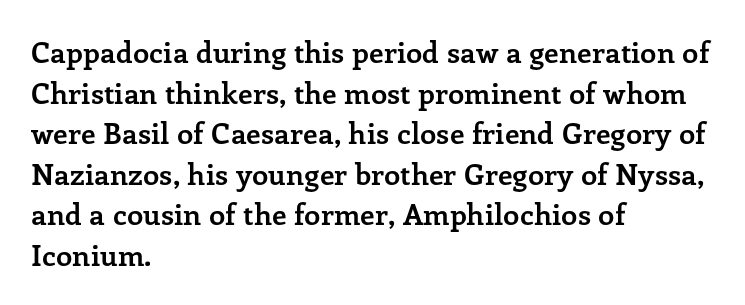
{"serif": "yes", "italic": "no", "bold": "yes", "weight": "semibold", "width": "normal", "stroke_contrast": "low", "x_height": "medium", "monospaced": "no", "underline": "no", "align": "left", "line_spacing": "normal", "line_spacing_ratio": 1.4, "letter_spacing": "normal", "letter_spacing_em": 0.0, "glyph_px": 29}
